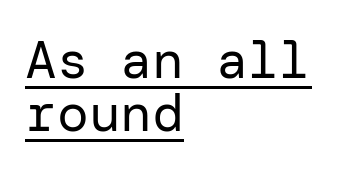
{"serif": "no", "italic": "no", "bold": "no", "weight": "regular", "width": "normal", "stroke_contrast": "low", "x_height": "medium", "underline": "yes", "align": "left", "line_spacing": "tight", "line_spacing_ratio": 1.0, "letter_spacing": "normal", "letter_spacing_em": 0.0, "glyph_px": 53}
